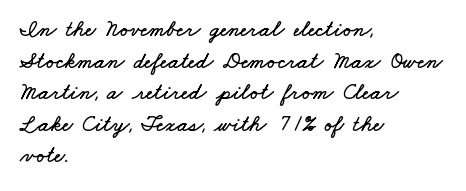
Q: Is the text underlined? A: No.
Q: How is the paragraph aligned? A: Left-aligned.
Q: Is the spacing between letters normal or unusually wide? A: Normal.
Q: Is the spacing between lines tight, normal or loose? A: Normal.
